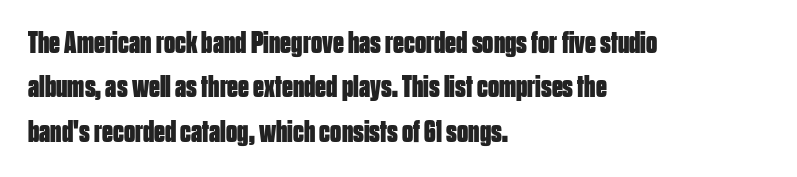
Q: Is the text bold? A: Yes.
Q: Is the text italic (slanted)? A: No, it is upright.
Q: Is the typeface a serif or a sans-serif typeface? A: Sans-serif.
Q: Is the text underlined? A: No.
Q: How is the paragraph aligned? A: Left-aligned.
Q: Is the spacing between letters normal or unusually wide? A: Normal.
Q: Is the spacing between lines tight, normal or loose? A: Normal.
Q: Width (condensed, normal, or wide)? A: Condensed.
Q: Stroke contrast? A: Low.
Q: x-height? A: Large.
Q: Monospaced? A: No.
